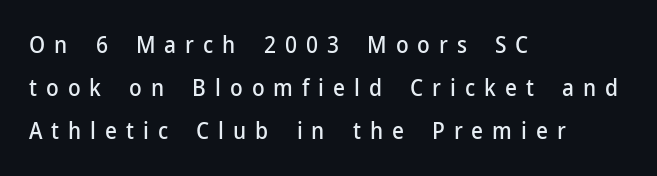
Q: Is the text italic (slanted)? A: No, it is upright.
Q: Is the text underlined? A: No.
Q: How is the paragraph aligned? A: Left-aligned.
Q: Is the spacing between letters normal or unusually wide? A: Unusually wide.
